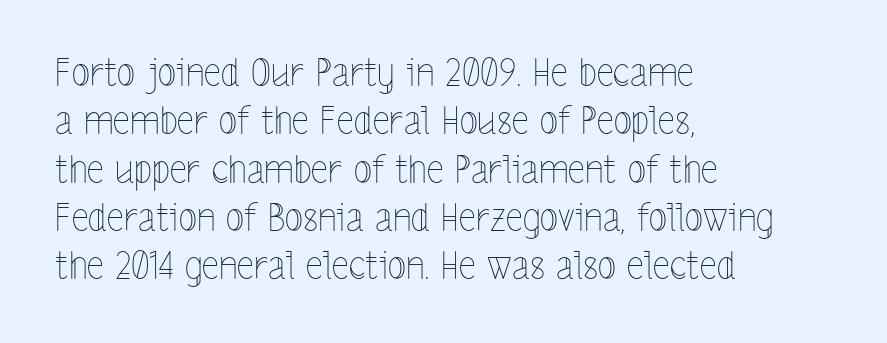
Q: Is the text bold? A: No.
Q: Is the text italic (slanted)? A: No, it is upright.
Q: Is the text underlined? A: No.
Q: How is the paragraph aligned? A: Left-aligned.
Q: Is the spacing between letters normal or unusually wide? A: Normal.
Q: Is the spacing between lines tight, normal or loose? A: Normal.
Q: Width (condensed, normal, or wide)? A: Condensed.
Q: x-height? A: Medium.
Q: Monospaced? A: No.
